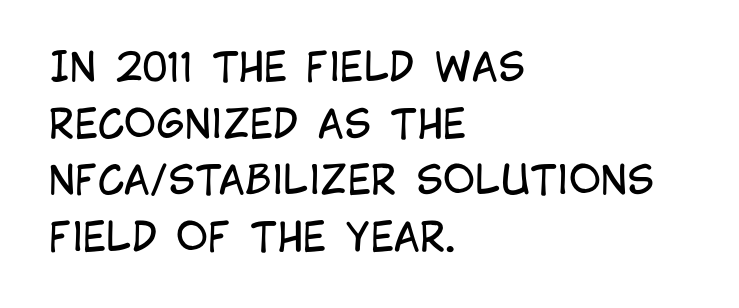
{"serif": "no", "italic": "no", "bold": "no", "weight": "regular", "width": "condensed", "stroke_contrast": "low", "x_height": "large", "monospaced": "no", "underline": "no", "align": "left", "line_spacing": "normal", "line_spacing_ratio": 1.45, "letter_spacing": "normal", "letter_spacing_em": 0.0, "glyph_px": 39}
